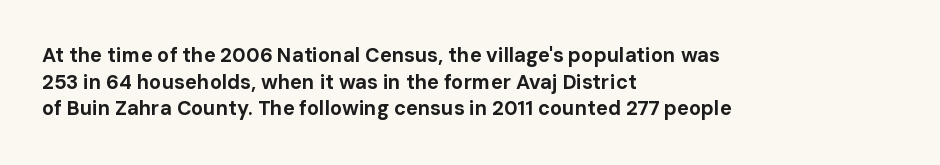
{"italic": "no", "bold": "yes", "underline": "no", "align": "left", "line_spacing": "normal", "line_spacing_ratio": 1.33, "letter_spacing": "normal", "letter_spacing_em": 0.0, "glyph_px": 20}
